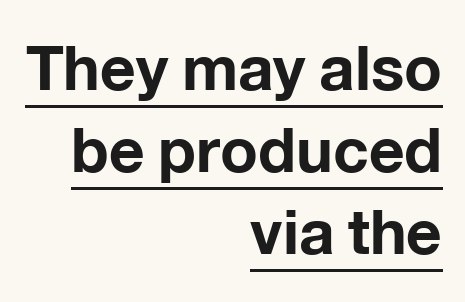
{"serif": "no", "italic": "no", "bold": "yes", "weight": "bold", "width": "normal", "stroke_contrast": "low", "x_height": "medium", "monospaced": "no", "underline": "yes", "align": "right", "line_spacing": "normal", "line_spacing_ratio": 1.32, "letter_spacing": "normal", "letter_spacing_em": 0.0, "glyph_px": 62}
